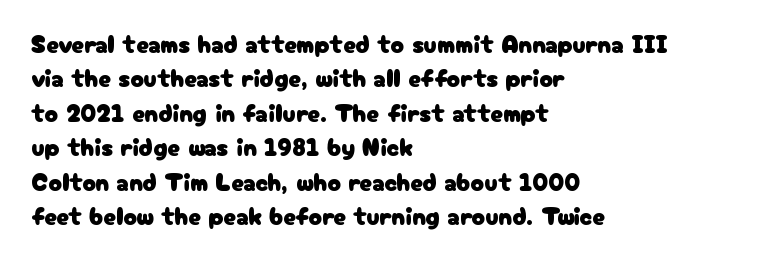
Style check: upright. All the whitespace from short lines collects on the right. Rule under the text: the space is simply empty. Leading matches the norm, producing a regular column.
